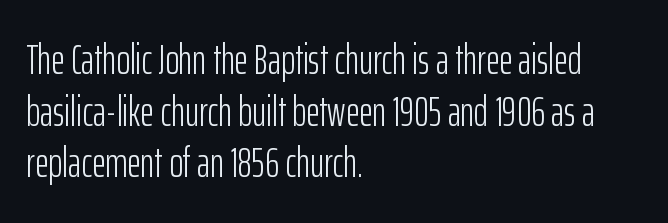
{"serif": "no", "italic": "no", "bold": "no", "weight": "light", "width": "condensed", "stroke_contrast": "low", "x_height": "medium", "monospaced": "no", "underline": "no", "align": "left", "line_spacing_ratio": 1.23, "letter_spacing": "normal", "letter_spacing_em": 0.0, "glyph_px": 42}
